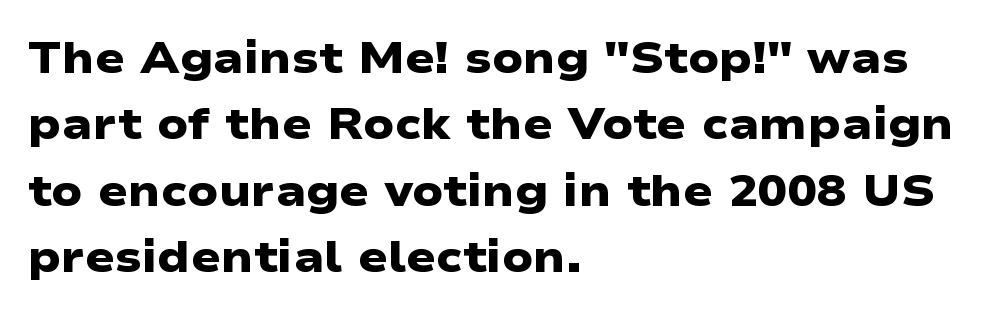
{"serif": "no", "bold": "yes", "weight": "heavy", "width": "wide", "stroke_contrast": "low", "x_height": "medium", "monospaced": "no", "underline": "no", "align": "left", "line_spacing": "normal", "line_spacing_ratio": 1.51, "letter_spacing": "normal", "letter_spacing_em": 0.0, "glyph_px": 44}
